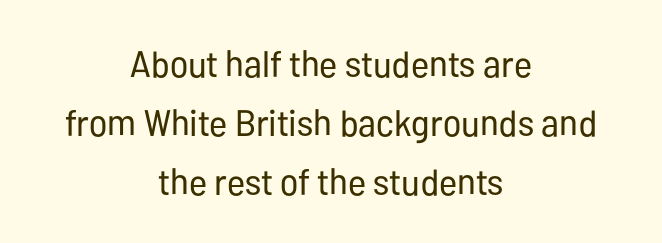
Q: Is the text bold? A: No.
Q: Is the text italic (slanted)? A: No, it is upright.
Q: Is the typeface a serif or a sans-serif typeface? A: Sans-serif.
Q: Is the text underlined? A: No.
Q: How is the paragraph aligned? A: Centered.
Q: Is the spacing between letters normal or unusually wide? A: Normal.
Q: Is the spacing between lines tight, normal or loose? A: Normal.
Q: Width (condensed, normal, or wide)? A: Condensed.
Q: Stroke contrast? A: Low.
Q: x-height? A: Medium.
Q: Monospaced? A: No.
